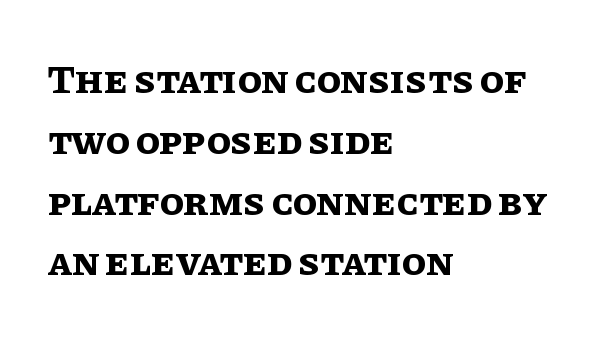
Q: Is the text bold? A: Yes.
Q: Is the text italic (slanted)? A: No, it is upright.
Q: Is the text underlined? A: No.
Q: How is the paragraph aligned? A: Left-aligned.
Q: Is the spacing between letters normal or unusually wide? A: Normal.
Q: Is the spacing between lines tight, normal or loose? A: Normal.
Q: Width (condensed, normal, or wide)? A: Normal.
Q: Stroke contrast? A: Low.
Q: x-height? A: Large.
Q: Monospaced? A: No.
